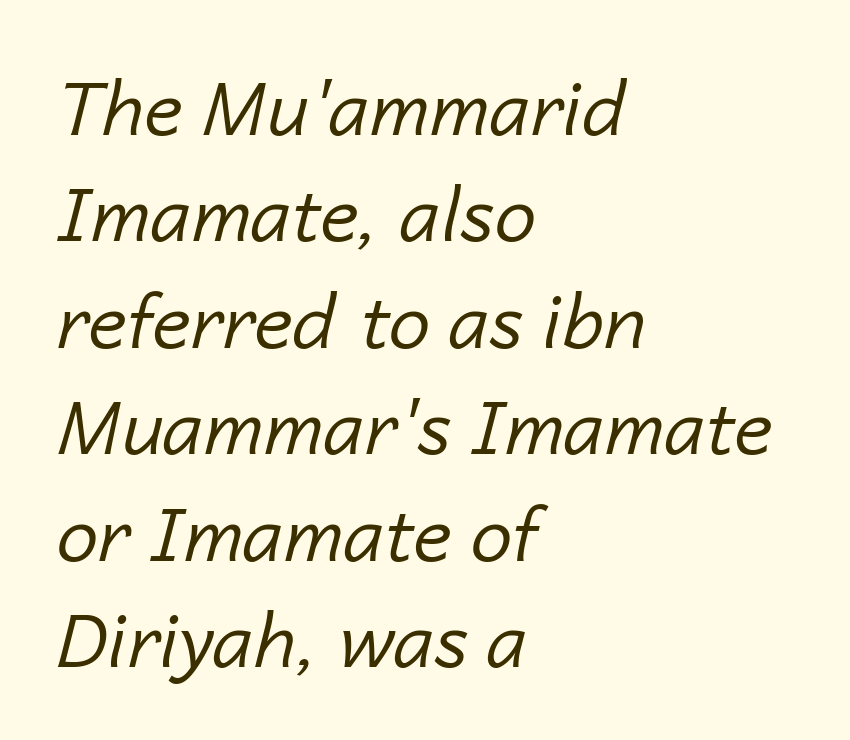
Q: Is the text bold? A: No.
Q: Is the text italic (slanted)? A: Yes, it leans right by about 14 degrees.
Q: Is the text underlined? A: No.
Q: How is the paragraph aligned? A: Left-aligned.
Q: Is the spacing between letters normal or unusually wide? A: Normal.
Q: Is the spacing between lines tight, normal or loose? A: Normal.
Q: Width (condensed, normal, or wide)? A: Normal.
Q: Stroke contrast? A: Low.
Q: x-height? A: Medium.
Q: Monospaced? A: No.
